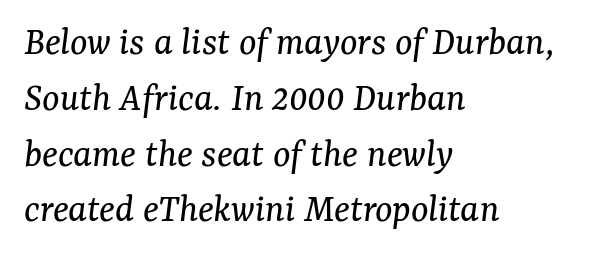
The image shows 41 px regular-weight serif type, italic (leaning right); set left-aligned, normal line spacing (1.36x), normal letter spacing, not underlined; medium stroke contrast and a medium x-height.
